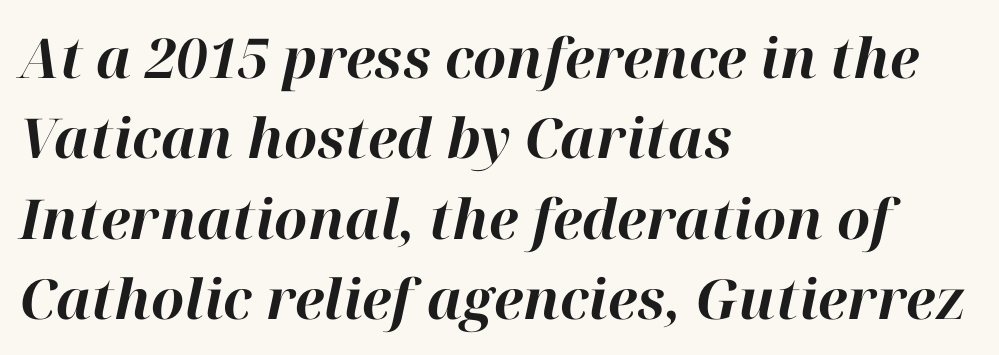
The image shows 55 px bold type, italic (leaning right); set left-aligned, normal line spacing (1.46x), normal letter spacing, not underlined; high stroke contrast and a medium x-height.
